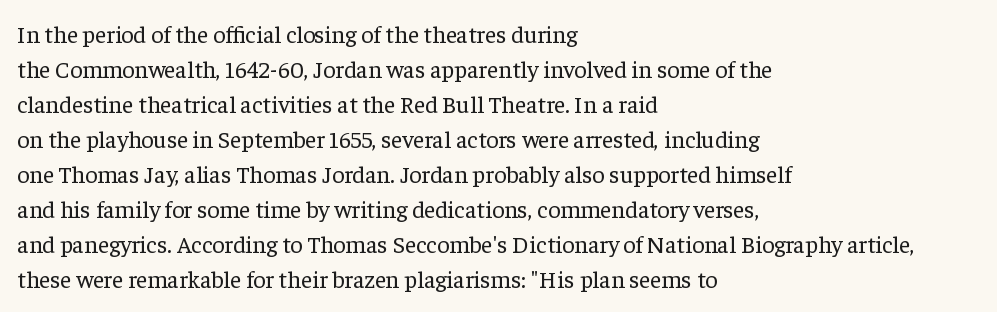
Q: Is the text bold? A: No.
Q: Is the text italic (slanted)? A: No, it is upright.
Q: Is the text underlined? A: No.
Q: How is the paragraph aligned? A: Left-aligned.
Q: Is the spacing between letters normal or unusually wide? A: Normal.
Q: Is the spacing between lines tight, normal or loose? A: Normal.
